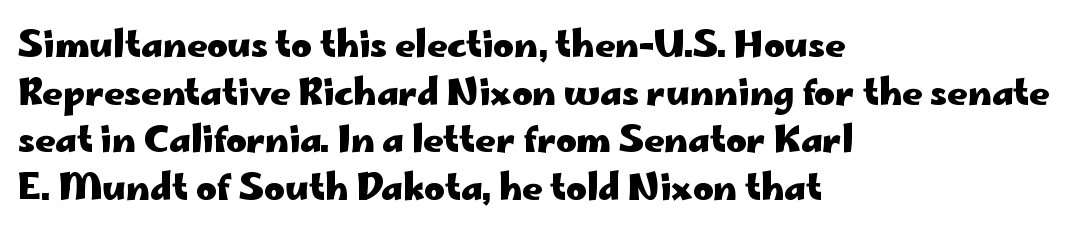
{"serif": "no", "italic": "no", "bold": "yes", "weight": "heavy", "width": "wide", "stroke_contrast": "low", "x_height": "small", "monospaced": "no", "underline": "no", "align": "left", "line_spacing": "normal", "line_spacing_ratio": 1.36, "letter_spacing": "normal", "letter_spacing_em": 0.0, "glyph_px": 35}
